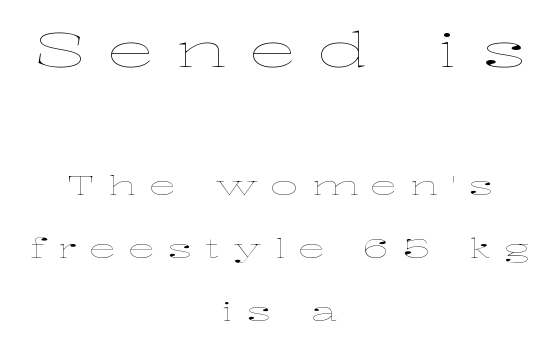
The passage shown has open, widely tracked lettering throughout. Leftover space on each line is divided equally before and after the words. Is there any slant? The stems are plumb. Two sizes are in play, and the larger belongs to the first block. Nothing heavy about these letters — not bold at all. Check the space under the baseline: it is left empty.
